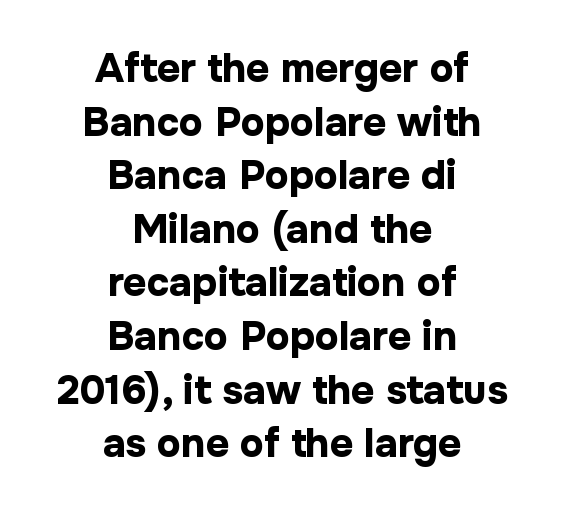
The image shows 40 px bold sans-serif type, upright; set centered, normal line spacing (1.34x), normal letter spacing, not underlined; low stroke contrast and a medium x-height.
